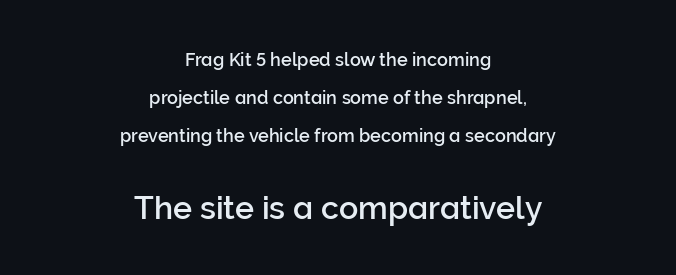
The image shows 32 px sans-serif type, upright; set centered, loose line spacing (2.11x), normal letter spacing, not underlined; the second (bottom) block is 1.78x larger; low stroke contrast and a medium x-height.
